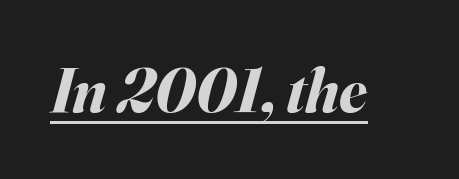
{"italic": "yes", "lean": "right", "slant_degrees": 16, "bold": "yes", "weight": "bold", "width": "normal", "stroke_contrast": "medium", "x_height": "small", "monospaced": "no", "underline": "yes", "letter_spacing": "normal", "letter_spacing_em": 0.0, "glyph_px": 63}
